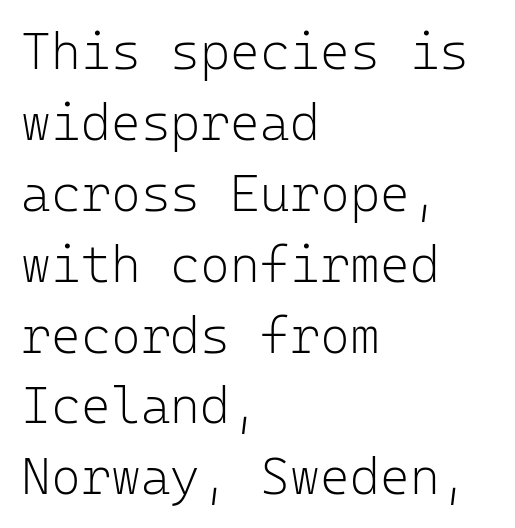
This sample has the even, mechanical cadence of fixed-width lettering. Line spacing here is normal. Observe the absence of serifs on each vertical stroke in this sample. Notice how the passage keeps a crisp vertical edge on the left only. You could call the tracking neutral — neither tight nor loose. The typeface has the unassuming heft of standard copy or less.
